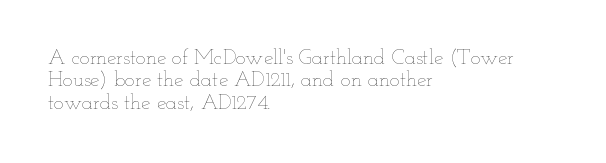
{"italic": "no", "bold": "no", "underline": "no", "align": "left", "line_spacing": "tight", "line_spacing_ratio": 1.07, "letter_spacing": "normal", "letter_spacing_em": 0.0, "glyph_px": 21}
